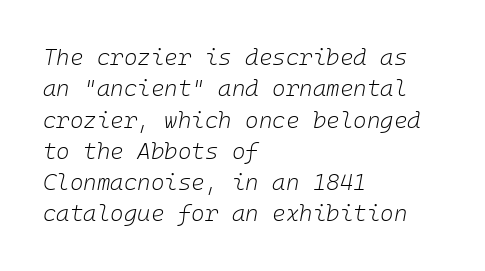
{"italic": "yes", "lean": "right", "slant_degrees": 10, "bold": "no", "underline": "no", "align": "left", "line_spacing": "normal", "line_spacing_ratio": 1.36, "letter_spacing": "normal", "letter_spacing_em": 0.0, "glyph_px": 23}
